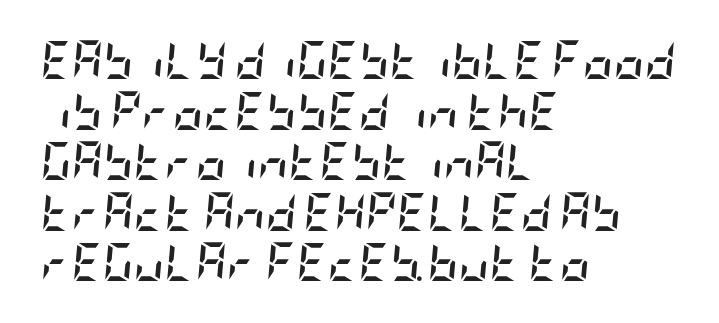
Q: Is the text bold? A: Yes.
Q: Is the text italic (slanted)? A: Yes, it leans right by about 5 degrees.
Q: Is the text underlined? A: No.
Q: How is the paragraph aligned? A: Left-aligned.
Q: Is the spacing between letters normal or unusually wide? A: Normal.
Q: Is the spacing between lines tight, normal or loose? A: Normal.
Q: Width (condensed, normal, or wide)? A: Condensed.
Q: Stroke contrast? A: Low.
Q: x-height? A: Large.
